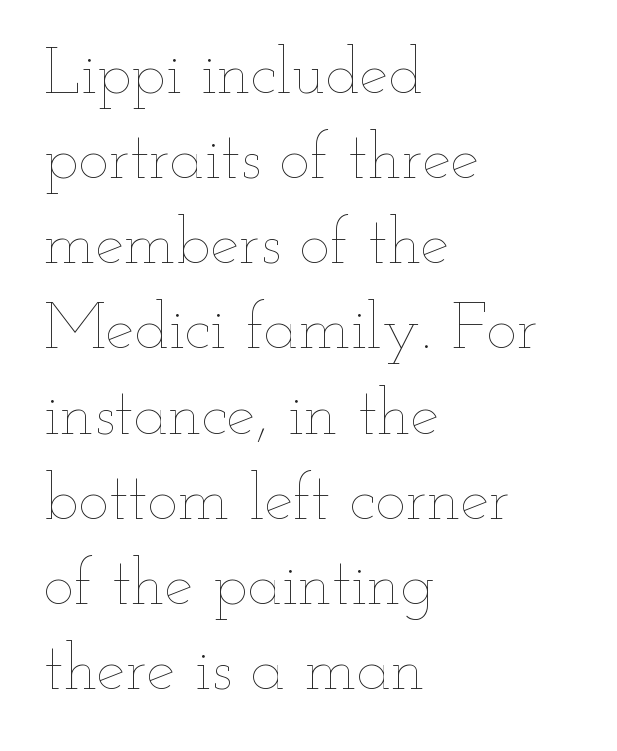
Q: Is the text bold? A: No.
Q: Is the text italic (slanted)? A: No, it is upright.
Q: Is the text underlined? A: No.
Q: How is the paragraph aligned? A: Left-aligned.
Q: Is the spacing between letters normal or unusually wide? A: Normal.
Q: Is the spacing between lines tight, normal or loose? A: Normal.
Q: Width (condensed, normal, or wide)? A: Wide.
Q: Stroke contrast? A: Low.
Q: x-height? A: Small.
Q: Monospaced? A: No.
